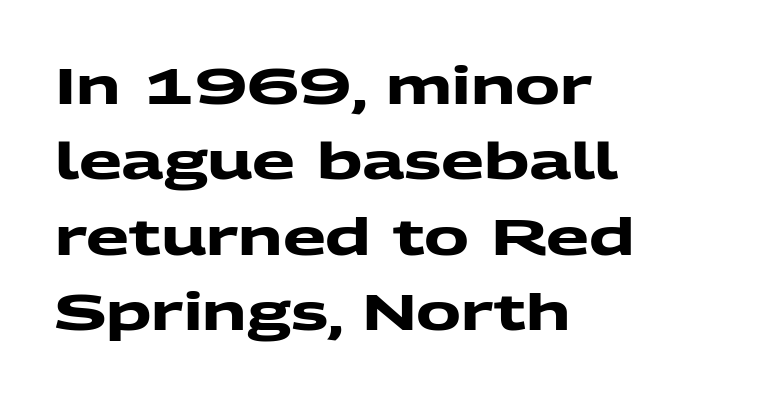
Q: Is the text bold? A: Yes.
Q: Is the typeface a serif or a sans-serif typeface? A: Sans-serif.
Q: Is the text underlined? A: No.
Q: How is the paragraph aligned? A: Left-aligned.
Q: Is the spacing between letters normal or unusually wide? A: Normal.
Q: Is the spacing between lines tight, normal or loose? A: Normal.
Q: Width (condensed, normal, or wide)? A: Wide.
Q: Stroke contrast? A: Medium.
Q: x-height? A: Medium.
Q: Monospaced? A: No.
